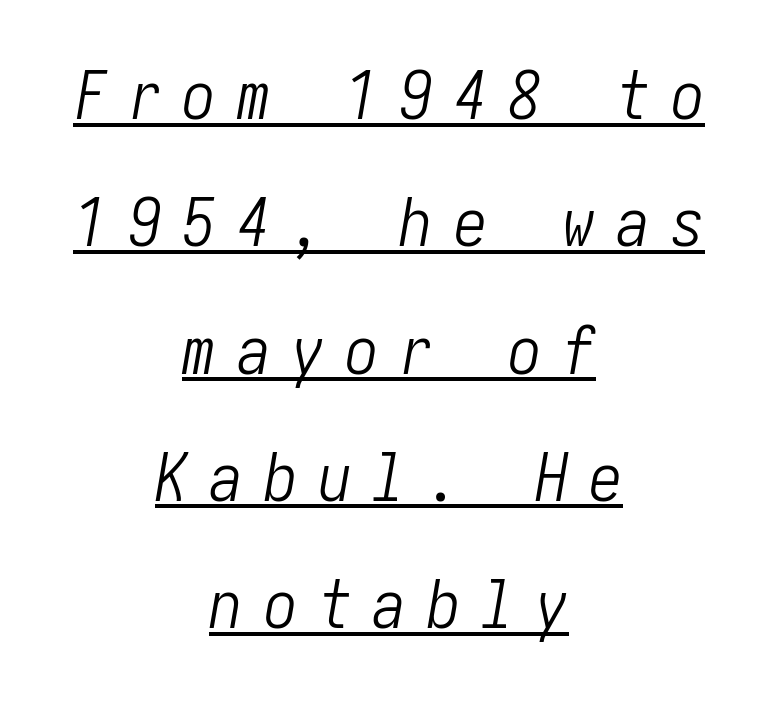
The image shows 67 px light, condensed type, italic (leaning right); set centered, loose line spacing (1.9x), unusually wide letter spacing (+0.31 em), underlined; low stroke contrast and a medium x-height.
